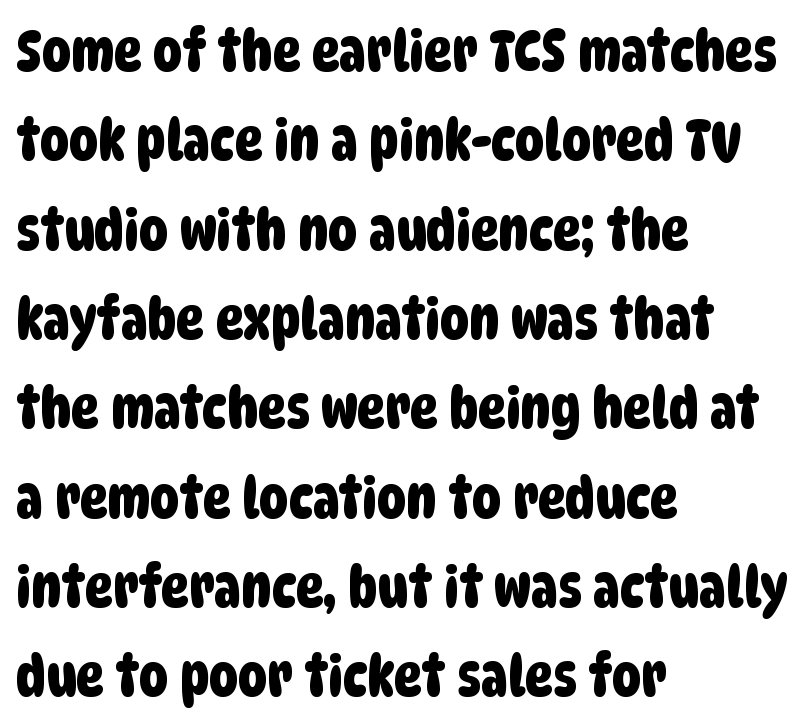
{"serif": "no", "width": "condensed", "stroke_contrast": "low", "x_height": "large", "monospaced": "no", "underline": "no", "align": "left", "line_spacing": "normal", "line_spacing_ratio": 1.54, "letter_spacing": "normal", "letter_spacing_em": 0.0, "glyph_px": 58}
